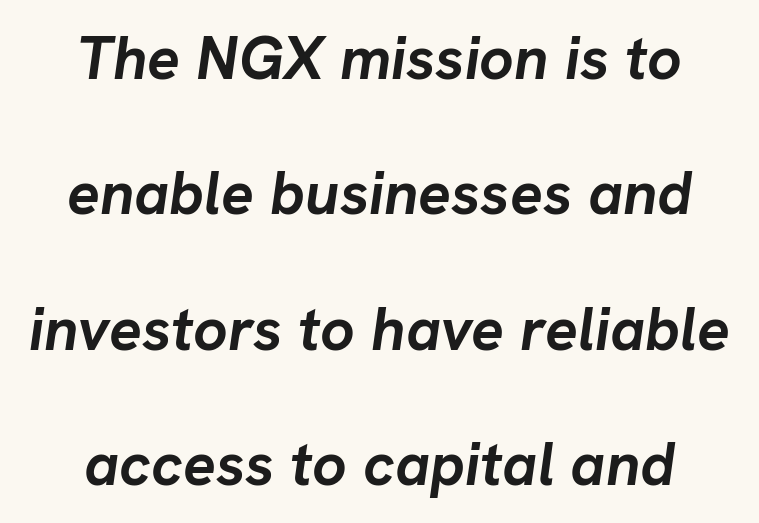
Q: Is the text bold? A: Yes.
Q: Is the text italic (slanted)? A: Yes, it leans right by about 8 degrees.
Q: Is the text underlined? A: No.
Q: How is the paragraph aligned? A: Centered.
Q: Is the spacing between letters normal or unusually wide? A: Normal.
Q: Is the spacing between lines tight, normal or loose? A: Loose.
Q: Width (condensed, normal, or wide)? A: Normal.
Q: Stroke contrast? A: Low.
Q: x-height? A: Medium.
Q: Monospaced? A: No.
